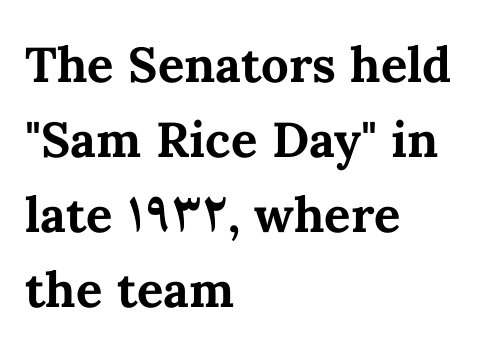
Line spacing here is normal. Just letters on the line, the space beneath them empty. How are the letters spaced? Ordinarily, with no added tracking. Every row of glyphs begins at an identical x-position on the left. Italic? Not at all — the glyphs are vertical. This is heavy type, rendered in bold.
